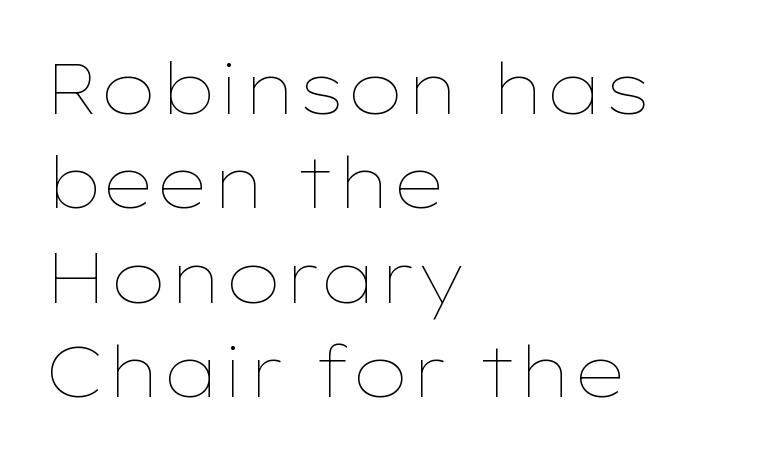
Q: Is the text bold? A: No.
Q: Is the text italic (slanted)? A: No, it is upright.
Q: Is the text underlined? A: No.
Q: How is the paragraph aligned? A: Left-aligned.
Q: Is the spacing between letters normal or unusually wide? A: Normal.
Q: Is the spacing between lines tight, normal or loose? A: Normal.
Q: Width (condensed, normal, or wide)? A: Wide.
Q: Stroke contrast? A: Low.
Q: x-height? A: Medium.
Q: Monospaced? A: No.
